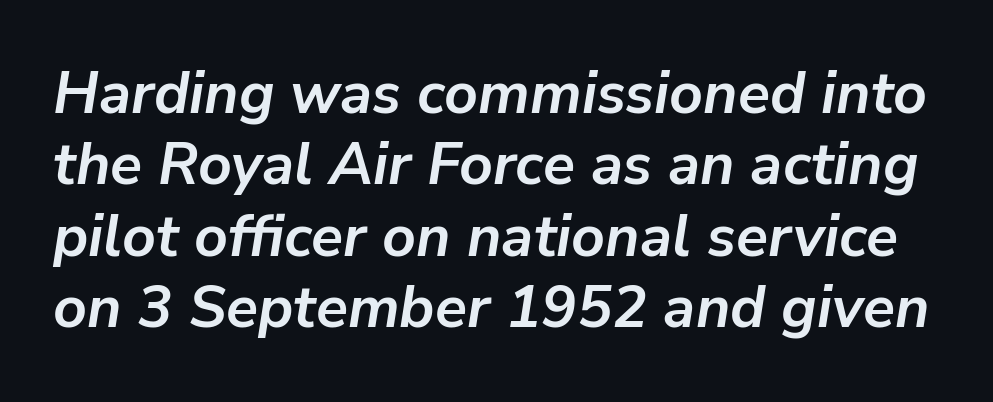
Here the designer chose a conventional face with non-uniform glyph widths. Posture: slanted. Notice how thick the strokes are: this is what a full bold looks like. The strip under each line holds only bare page. These lines keep a tight, regular rhythm from letter to letter.
